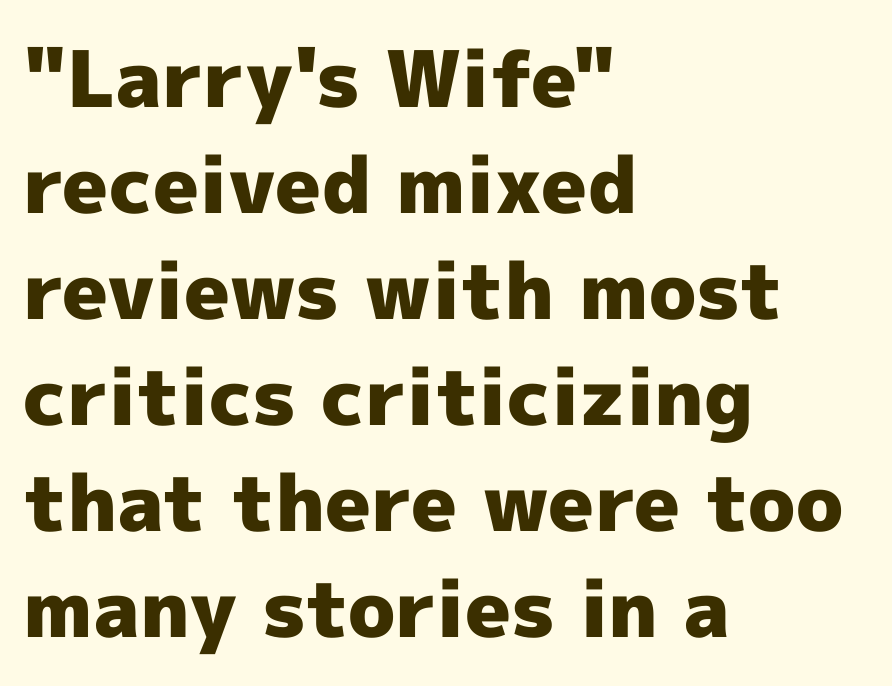
Q: Is the text bold? A: Yes.
Q: Is the text italic (slanted)? A: No, it is upright.
Q: Is the typeface a serif or a sans-serif typeface? A: Sans-serif.
Q: Is the text underlined? A: No.
Q: How is the paragraph aligned? A: Left-aligned.
Q: Is the spacing between letters normal or unusually wide? A: Normal.
Q: Is the spacing between lines tight, normal or loose? A: Normal.
Q: Width (condensed, normal, or wide)? A: Normal.
Q: x-height? A: Medium.
Q: Monospaced? A: No.
